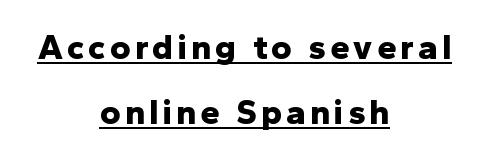
Horizontally, the lines are justified to the midpoint only. Strong, thick strokes mark this as bold type. Posture: vertical. Check the space under the baseline: a stroke is drawn there. Character widths vary here, with narrow letters taking less room than wide ones.
